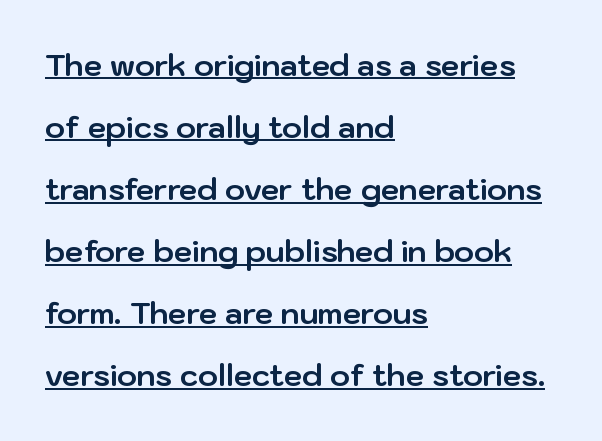
Q: Is the text bold? A: Yes.
Q: Is the text italic (slanted)? A: No, it is upright.
Q: Is the typeface a serif or a sans-serif typeface? A: Sans-serif.
Q: Is the text underlined? A: Yes.
Q: How is the paragraph aligned? A: Left-aligned.
Q: Is the spacing between letters normal or unusually wide? A: Normal.
Q: Is the spacing between lines tight, normal or loose? A: Loose.
Q: Width (condensed, normal, or wide)? A: Normal.
Q: Stroke contrast? A: Low.
Q: x-height? A: Medium.
Q: Monospaced? A: No.
